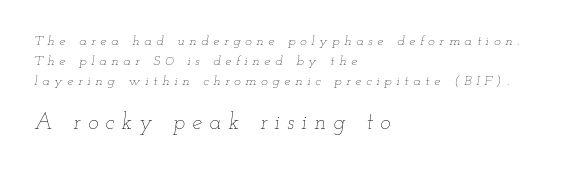
Q: Is the text bold? A: No.
Q: Is the text italic (slanted)? A: Yes, it leans right by about 12 degrees.
Q: Is the text underlined? A: No.
Q: How is the paragraph aligned? A: Left-aligned.
Q: Is the spacing between letters normal or unusually wide? A: Unusually wide.
Q: Is the spacing between lines tight, normal or loose? A: Normal.
Q: Which block of text is set in a larger size, the first (top) or the second (bottom)? A: The second (bottom) one.
